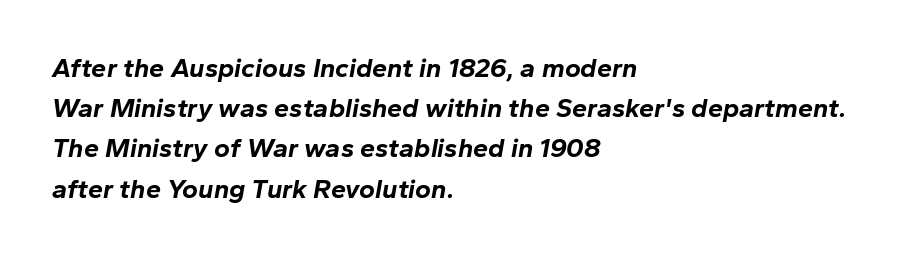
{"italic": "yes", "lean": "right", "slant_degrees": 10, "bold": "yes", "underline": "no", "align": "left", "line_spacing": "normal", "line_spacing_ratio": 1.49, "letter_spacing": "normal", "letter_spacing_em": 0.0, "glyph_px": 27}
